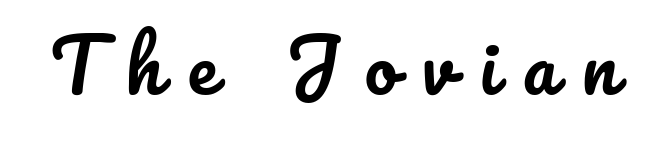
This sample has the flowing, uneven cadence of proportional lettering. The type is letterspaced generously, with wide tracking. Rule under the text: the space is simply empty.
